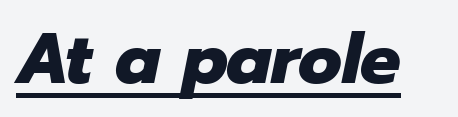
A typesetter would mark this as italic. Glance below the letters and you will spot a drawn line. Observe the ordinary spacing: letters are neighbours, not strangers. Think of a printed novel: that variable character pitch is what you see here. As a designer I'd log this as weight 700, bold.
